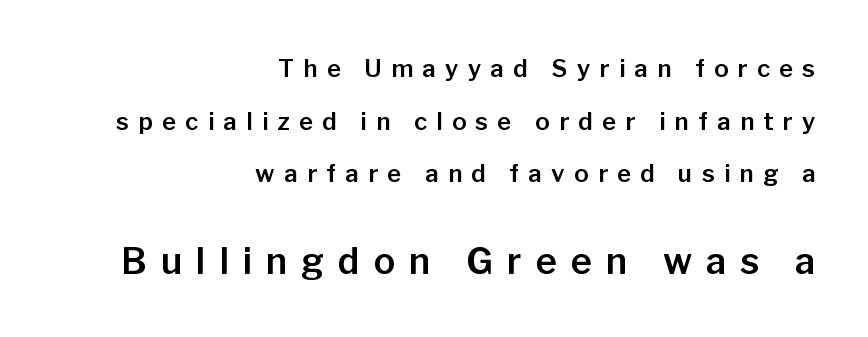
The image shows 36 px sans-serif type, upright; set right-aligned, loose line spacing (2.19x), unusually wide letter spacing (+0.39 em), not underlined; the second (bottom) block is 1.5x larger; low stroke contrast and a medium x-height.
